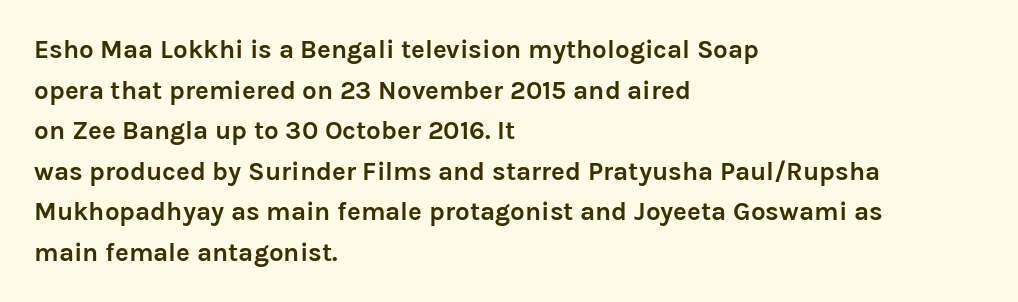
Students, note that the glyphs here touch the page at normal intervals. Lines of text with bare space underneath. Short and long lines alike share a common starting point at left. The font's upright variant was chosen for this text.
